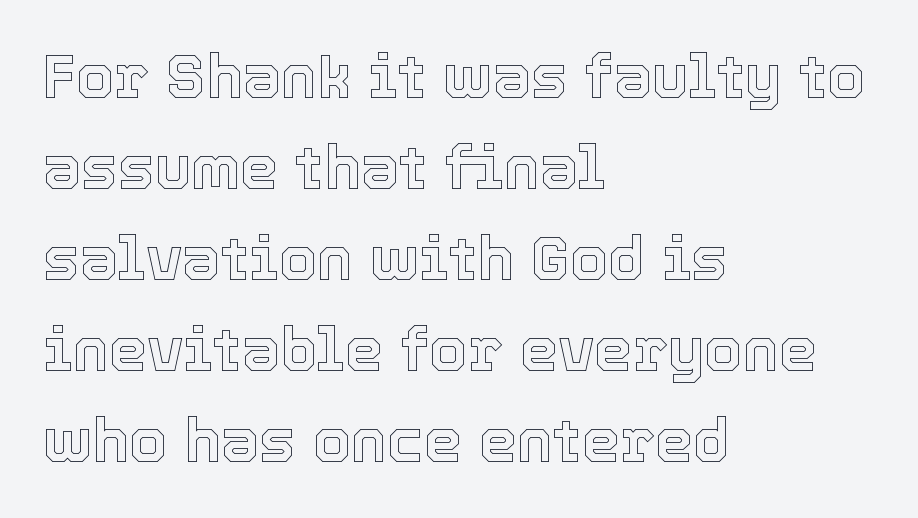
The image shows 61 px text type, upright; set left-aligned, normal line spacing (1.49x), normal letter spacing, not underlined; a medium x-height.
